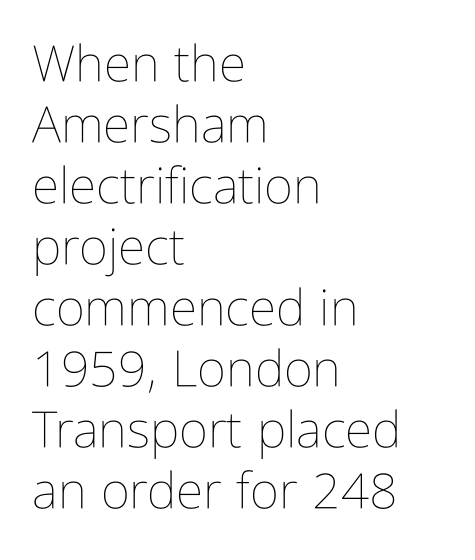
Q: Is the text bold? A: No.
Q: Is the text italic (slanted)? A: No, it is upright.
Q: Is the text underlined? A: No.
Q: How is the paragraph aligned? A: Left-aligned.
Q: Is the spacing between letters normal or unusually wide? A: Normal.
Q: Width (condensed, normal, or wide)? A: Condensed.
Q: Stroke contrast? A: Low.
Q: x-height? A: Medium.
Q: Monospaced? A: No.
